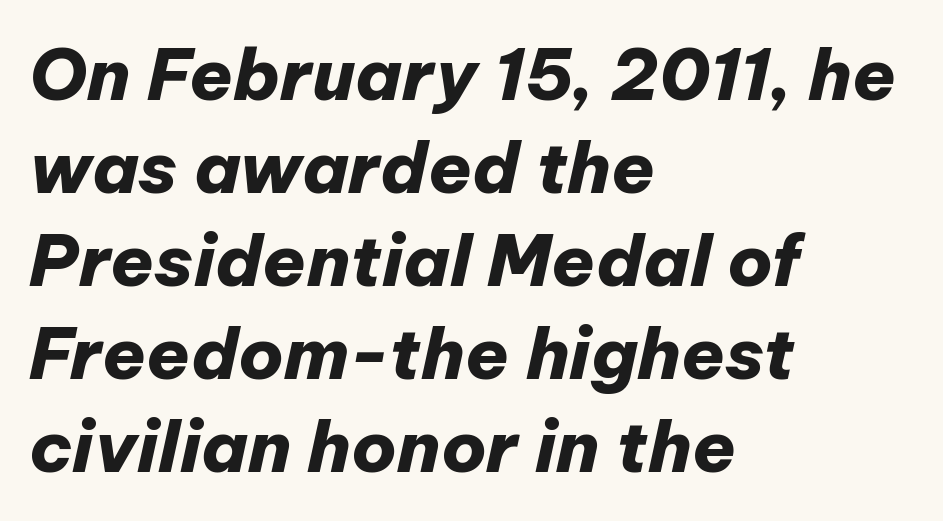
Rendered with sloped, italic letterforms. A student would call this left alignment; a typographer would say flush left, rag right. Heavy-handed strokes throughout: this text is bold. Each word holds together tightly as a unit, with standard inter-letter gaps. This block has exactly the height ordinary leading produces.
